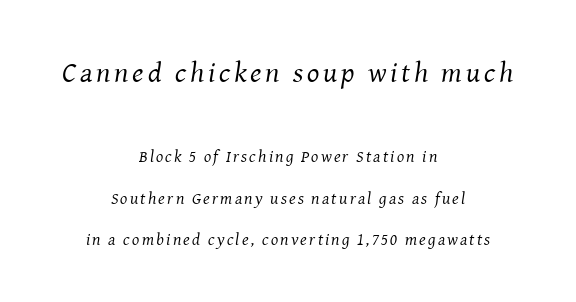
{"serif": "yes", "italic": "yes", "lean": "right", "slant_degrees": 8, "bold": "no", "weight": "regular", "width": "normal", "stroke_contrast": "medium", "x_height": "medium", "monospaced": "no", "underline": "no", "align": "center", "line_spacing": "loose", "line_spacing_ratio": 2.42, "larger_block": "first", "size_ratio": 1.71, "glyph_px": 29}
